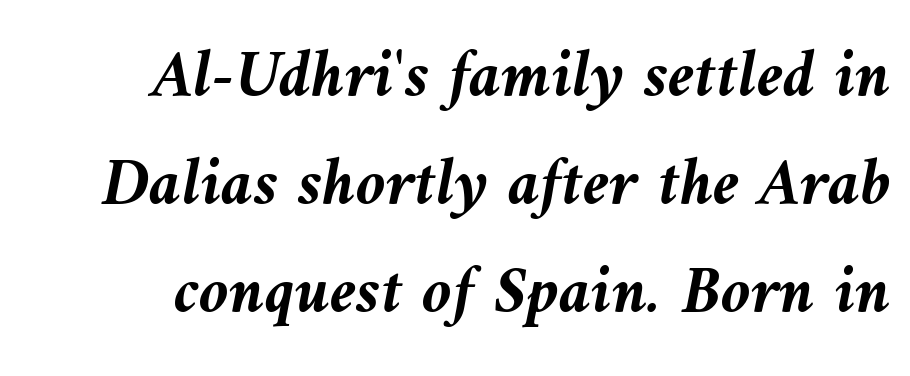
The image shows 68 px semibold type, italic (leaning left); set right-aligned, normal line spacing (1.59x), normal letter spacing, not underlined; medium stroke contrast and a medium x-height.
